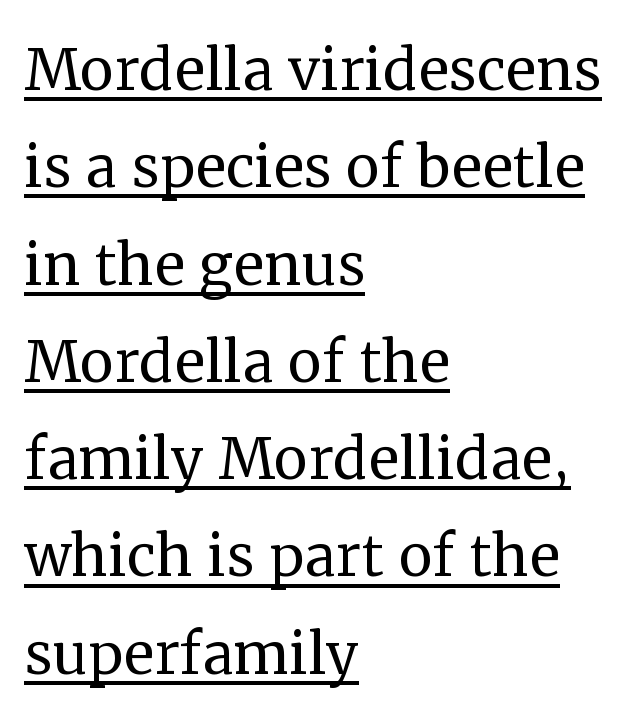
Looks like regular typesetting: each glyph gets only the width it needs. Check where the strokes stop: tiny serifs finish them off. Underlined type. This block has exactly the height ordinary leading produces. The lines are quadded left.
